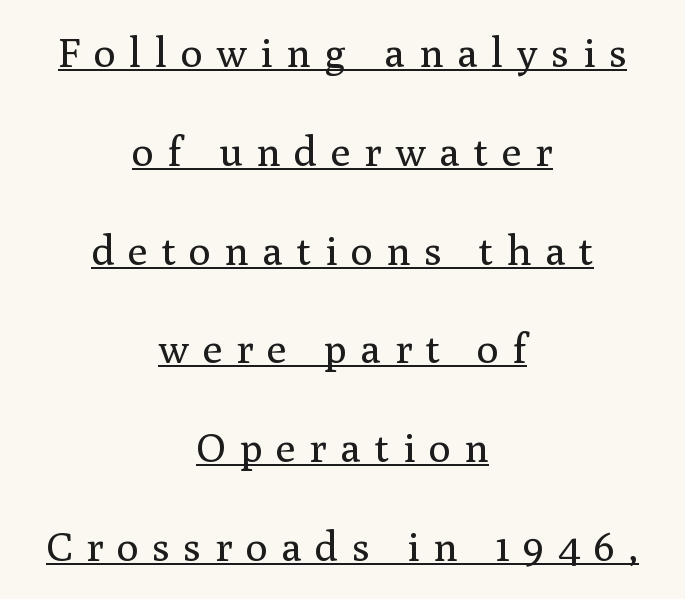
{"serif": "yes", "italic": "no", "bold": "no", "weight": "regular", "width": "normal", "stroke_contrast": "medium", "x_height": "medium", "monospaced": "no", "underline": "yes", "align": "center", "line_spacing": "loose", "line_spacing_ratio": 2.41, "letter_spacing": "wide", "letter_spacing_em": 0.33, "glyph_px": 41}
